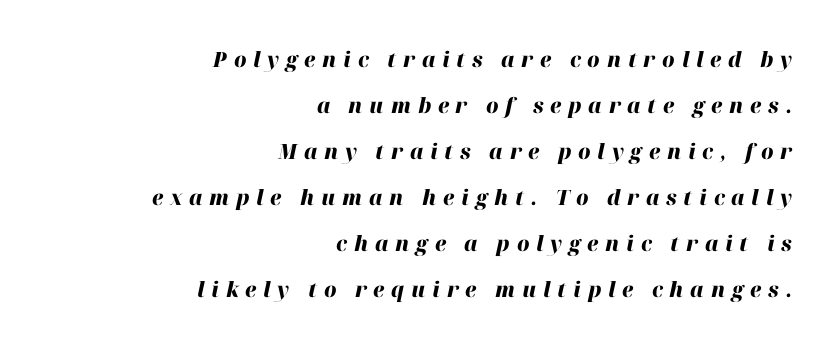
{"italic": "yes", "lean": "right", "slant_degrees": 12, "bold": "yes", "underline": "no", "align": "right", "line_spacing": "loose", "line_spacing_ratio": 2.19, "letter_spacing": "wide", "letter_spacing_em": 0.32, "glyph_px": 21}
